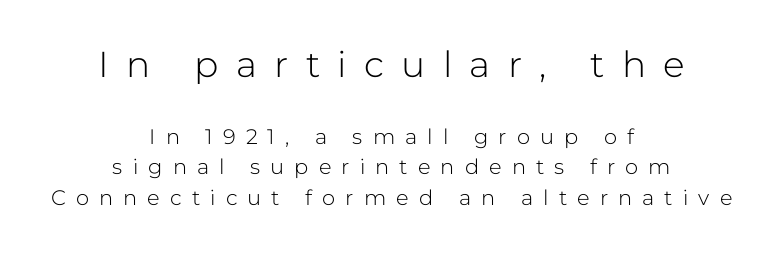
{"serif": "no", "italic": "no", "bold": "no", "weight": "light", "width": "normal", "stroke_contrast": "low", "x_height": "medium", "monospaced": "no", "underline": "no", "align": "center", "line_spacing": "normal", "line_spacing_ratio": 1.45, "letter_spacing": "wide", "letter_spacing_em": 0.48, "larger_block": "first", "size_ratio": 1.71, "glyph_px": 36}
